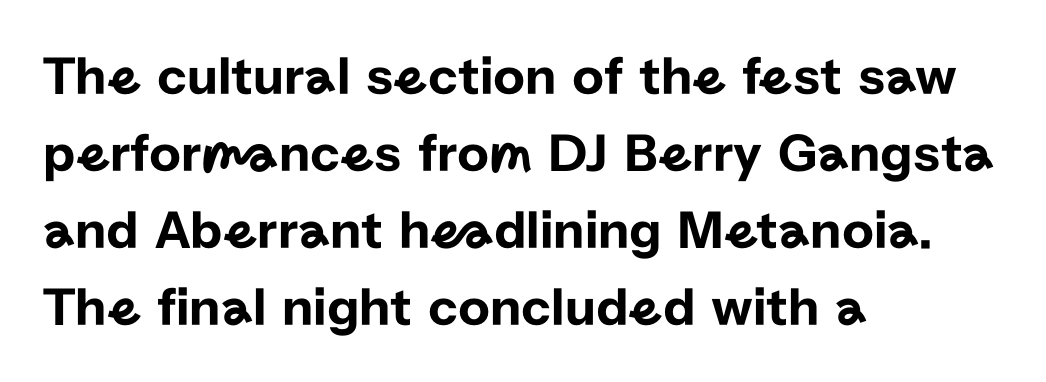
The image shows 55 px sans-serif type, upright; set left-aligned, normal line spacing (1.4x), normal letter spacing, not underlined; low stroke contrast and a medium x-height.
